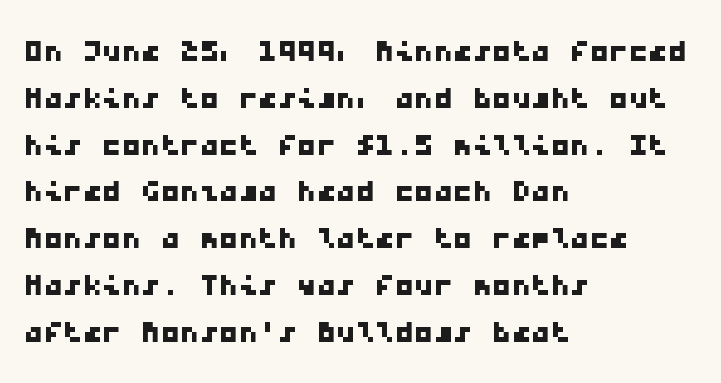
Q: Is the typeface a serif or a sans-serif typeface? A: Sans-serif.
Q: Is the text underlined? A: No.
Q: How is the paragraph aligned? A: Left-aligned.
Q: Is the spacing between letters normal or unusually wide? A: Normal.
Q: Width (condensed, normal, or wide)? A: Wide.
Q: Stroke contrast? A: Low.
Q: x-height? A: Medium.
Q: Monospaced? A: Yes.
